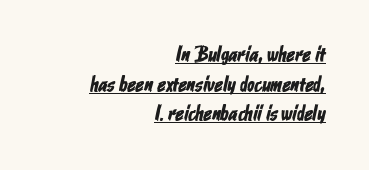
In CSS terms this would be text-align: right. Tracking value appears to be zero — textbook default spacing. The string is rendered with underlining switched on. Reading down the column, the eye jumps a familiar distance to each next line.
